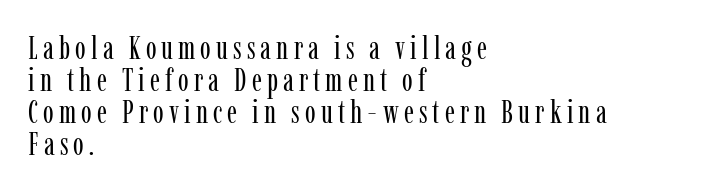
{"serif": "yes", "italic": "no", "bold": "no", "weight": "regular", "width": "condensed", "stroke_contrast": "low", "x_height": "medium", "monospaced": "no", "underline": "no", "align": "left", "line_spacing": "tight", "line_spacing_ratio": 1.0, "glyph_px": 32}
